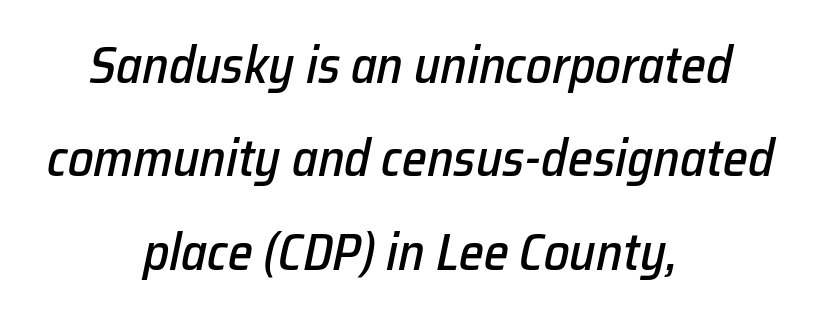
The image shows 51 px text type, italic (leaning right); set centered, line spacing 1.83x, normal letter spacing, not underlined; low stroke contrast and a medium x-height.
